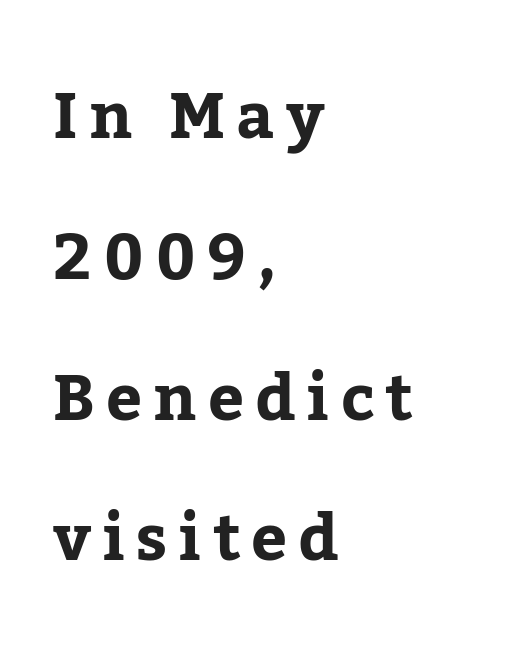
{"serif": "yes", "italic": "no", "bold": "yes", "weight": "bold", "width": "normal", "stroke_contrast": "low", "x_height": "medium", "monospaced": "no", "underline": "no", "align": "left", "line_spacing": "loose", "line_spacing_ratio": 2.2, "glyph_px": 64}
